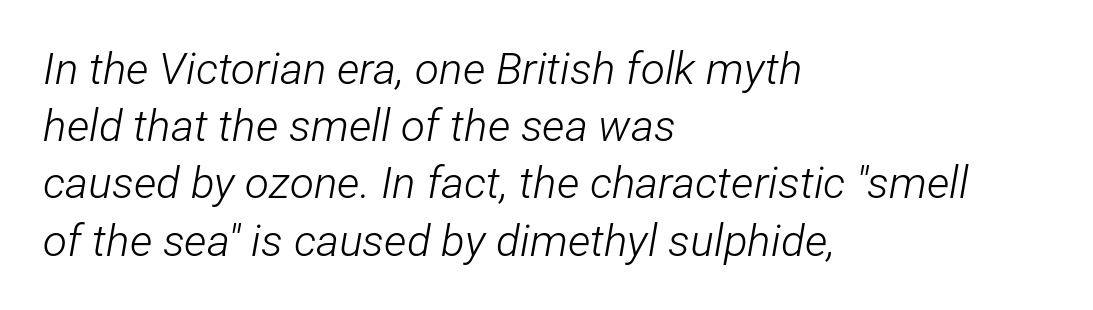
The image shows 44 px light, condensed type, italic (leaning right); set left-aligned, normal line spacing (1.3x), normal letter spacing, not underlined; low stroke contrast and a medium x-height.
